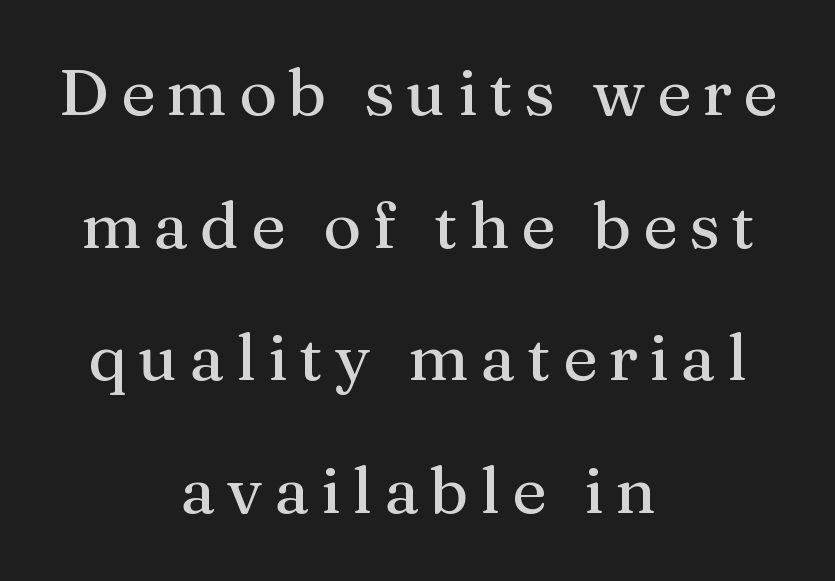
{"serif": "yes", "italic": "no", "width": "normal", "stroke_contrast": "medium", "x_height": "medium", "monospaced": "no", "underline": "no", "align": "center", "line_spacing": "loose", "line_spacing_ratio": 2.04, "glyph_px": 65}
